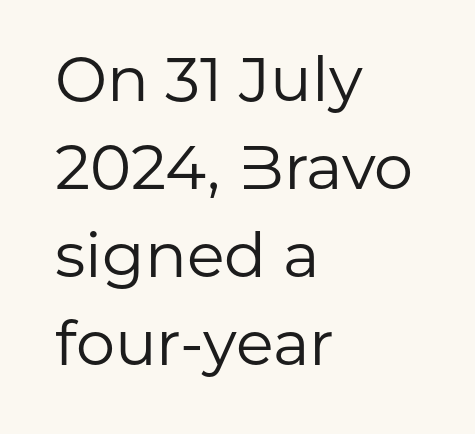
The type is set solid horizontally, with unmodified tracking. Leading: standard. You can tell it's not italic because the verticals are truly vertical. Just letters on the line, the space beneath them empty.
